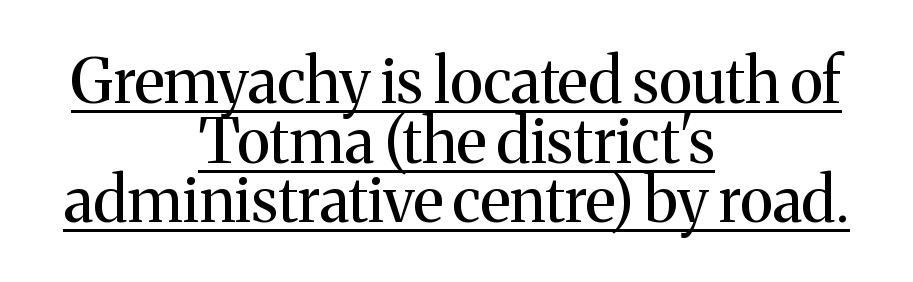
{"serif": "yes", "italic": "no", "bold": "no", "weight": "regular", "width": "normal", "stroke_contrast": "medium", "x_height": "medium", "monospaced": "no", "underline": "yes", "align": "center", "line_spacing": "tight", "line_spacing_ratio": 0.96, "letter_spacing": "normal", "letter_spacing_em": 0.0, "glyph_px": 62}
